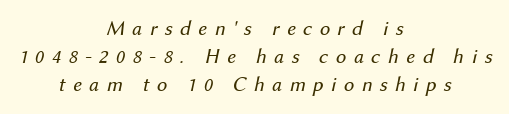
The image shows 21 px text type, italic (leaning right); set centered, normal line spacing (1.34x), unusually wide letter spacing (+0.35 em), not underlined.
